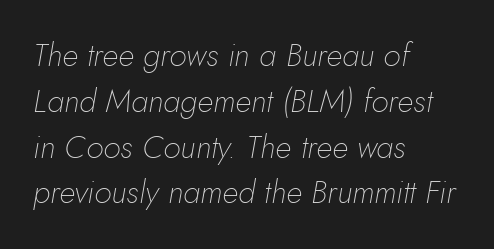
Q: Is the text bold? A: No.
Q: Is the text italic (slanted)? A: Yes, it leans right by about 10 degrees.
Q: Is the text underlined? A: No.
Q: How is the paragraph aligned? A: Left-aligned.
Q: Is the spacing between letters normal or unusually wide? A: Normal.
Q: Is the spacing between lines tight, normal or loose? A: Normal.
Q: Width (condensed, normal, or wide)? A: Normal.
Q: Stroke contrast? A: Low.
Q: x-height? A: Small.
Q: Monospaced? A: No.
